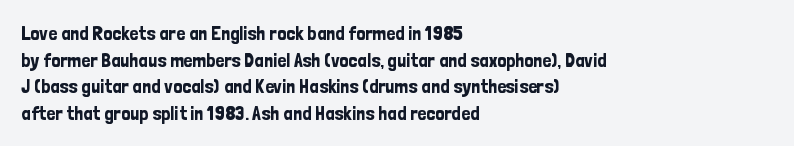
{"italic": "no", "underline": "no", "align": "left", "line_spacing": "normal", "line_spacing_ratio": 1.33, "letter_spacing": "normal", "letter_spacing_em": 0.0, "glyph_px": 20}
